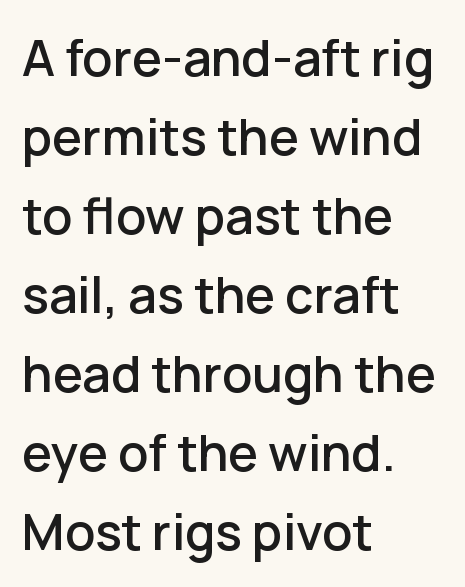
{"serif": "no", "italic": "no", "width": "normal", "stroke_contrast": "low", "x_height": "medium", "monospaced": "no", "underline": "no", "align": "left", "line_spacing": "normal", "line_spacing_ratio": 1.58, "letter_spacing": "normal", "letter_spacing_em": 0.0, "glyph_px": 50}
